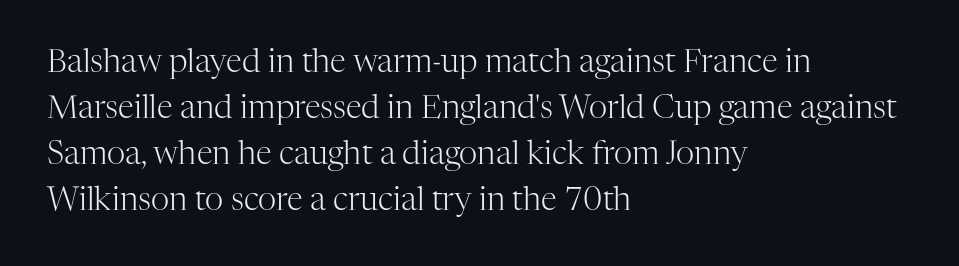
{"serif": "yes", "italic": "no", "bold": "no", "weight": "light", "width": "normal", "stroke_contrast": "high", "x_height": "medium", "monospaced": "no", "underline": "no", "align": "left", "line_spacing": "normal", "line_spacing_ratio": 1.44, "letter_spacing": "normal", "letter_spacing_em": 0.0, "glyph_px": 32}
